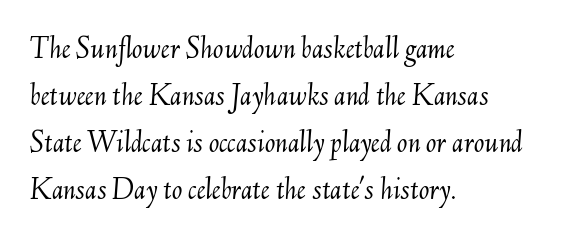
{"italic": "yes", "lean": "right", "slant_degrees": 6, "bold": "no", "weight": "light", "width": "normal", "stroke_contrast": "medium", "x_height": "small", "monospaced": "no", "underline": "no", "align": "left", "line_spacing": "normal", "line_spacing_ratio": 1.52, "letter_spacing": "normal", "letter_spacing_em": 0.0, "glyph_px": 31}
